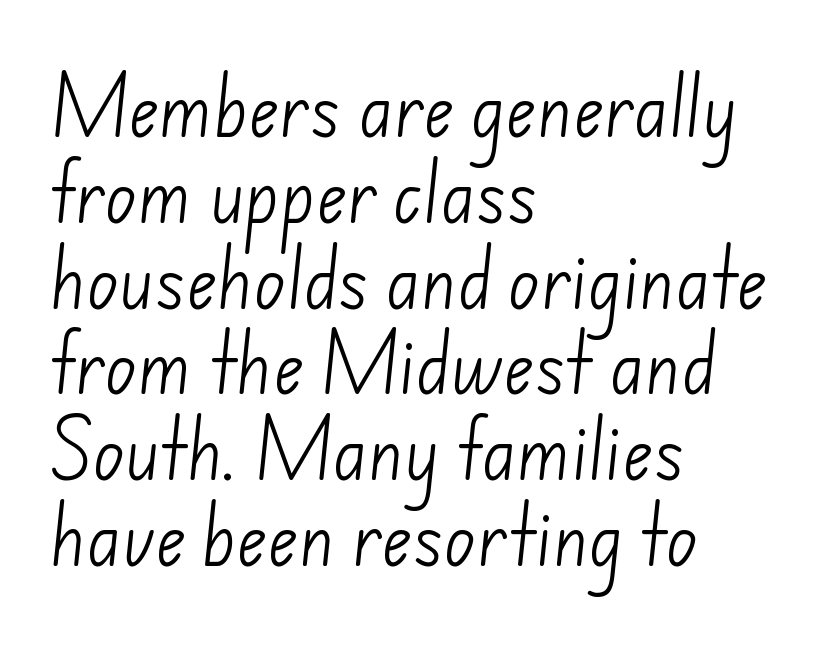
Q: Is the text bold? A: No.
Q: Is the typeface a serif or a sans-serif typeface? A: Sans-serif.
Q: Is the text underlined? A: No.
Q: How is the paragraph aligned? A: Left-aligned.
Q: Is the spacing between letters normal or unusually wide? A: Normal.
Q: Is the spacing between lines tight, normal or loose? A: Normal.
Q: Width (condensed, normal, or wide)? A: Normal.
Q: Stroke contrast? A: Low.
Q: x-height? A: Small.
Q: Monospaced? A: No.
